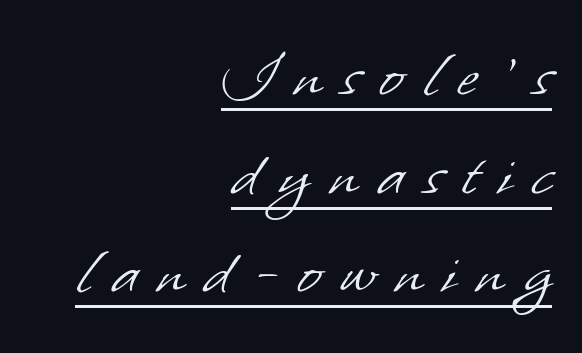
Q: Is the text bold? A: No.
Q: Is the typeface a serif or a sans-serif typeface? A: Sans-serif.
Q: Is the text underlined? A: Yes.
Q: How is the paragraph aligned? A: Right-aligned.
Q: Is the spacing between letters normal or unusually wide? A: Unusually wide.
Q: Is the spacing between lines tight, normal or loose? A: Normal.
Q: Width (condensed, normal, or wide)? A: Normal.
Q: Stroke contrast? A: Low.
Q: x-height? A: Small.
Q: Monospaced? A: No.
